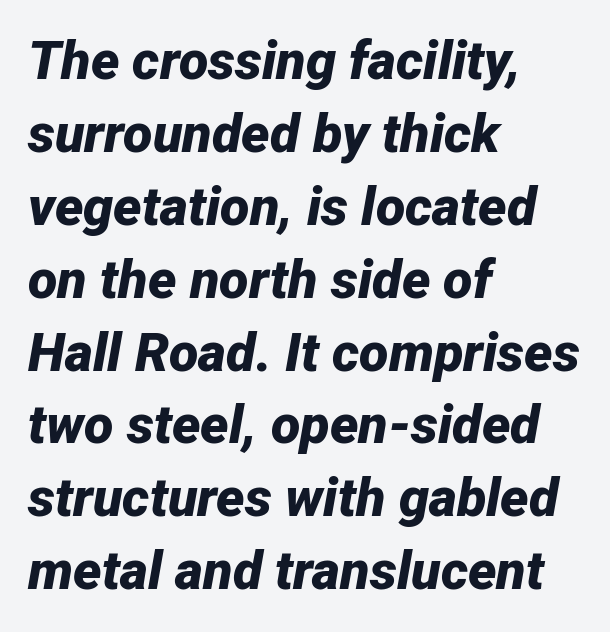
{"italic": "yes", "lean": "right", "slant_degrees": 12, "bold": "yes", "weight": "bold", "width": "normal", "stroke_contrast": "low", "x_height": "medium", "monospaced": "no", "underline": "no", "align": "left", "line_spacing": "normal", "line_spacing_ratio": 1.35, "letter_spacing": "normal", "letter_spacing_em": 0.0, "glyph_px": 54}
